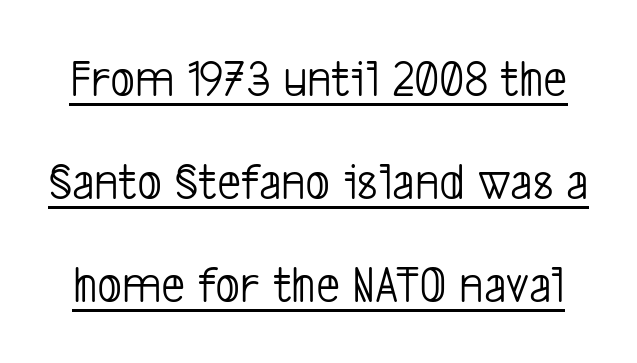
The image shows 53 px light, condensed sans-serif type; set loose line spacing (1.94x), normal letter spacing, underlined; low stroke contrast and a medium x-height.
